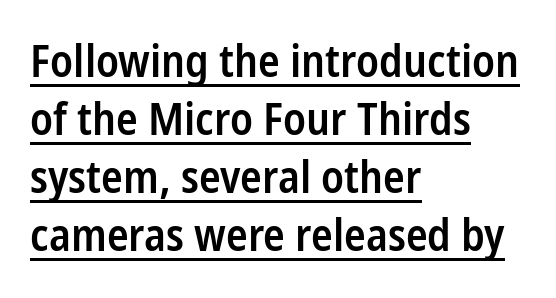
Q: Is the text bold? A: Semi-bold.
Q: Is the text italic (slanted)? A: No, it is upright.
Q: Is the typeface a serif or a sans-serif typeface? A: Sans-serif.
Q: Is the text underlined? A: Yes.
Q: How is the paragraph aligned? A: Left-aligned.
Q: Is the spacing between letters normal or unusually wide? A: Normal.
Q: Is the spacing between lines tight, normal or loose? A: Normal.
Q: Width (condensed, normal, or wide)? A: Condensed.
Q: Stroke contrast? A: Low.
Q: x-height? A: Medium.
Q: Monospaced? A: No.
